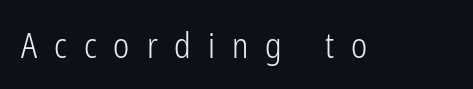
Examine the stroke ends and you'll find no serifs. There is plenty of visible air inserted between adjacent glyphs. Character widths vary here, with narrow letters taking less room than wide ones. Only glyphs here, with clear space below each row. If you drew a line through each stem, it would be perfectly vertical.
